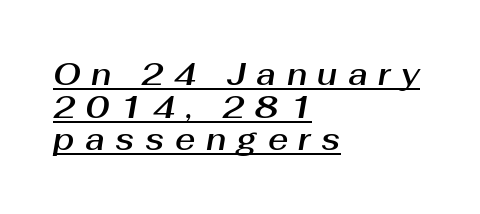
Q: Is the text italic (slanted)? A: Yes, it leans right by about 10 degrees.
Q: Is the text underlined? A: Yes.
Q: How is the paragraph aligned? A: Left-aligned.
Q: Is the spacing between letters normal or unusually wide? A: Unusually wide.
Q: Is the spacing between lines tight, normal or loose? A: Tight.
Q: Width (condensed, normal, or wide)? A: Normal.
Q: Stroke contrast? A: Medium.
Q: x-height? A: Medium.
Q: Monospaced? A: No.
